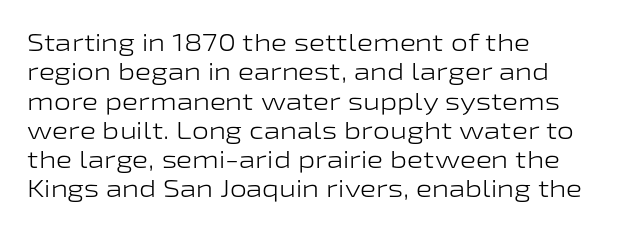
The image shows 24 px text type, upright; set left-aligned, line spacing 1.22x, normal letter spacing, not underlined.
